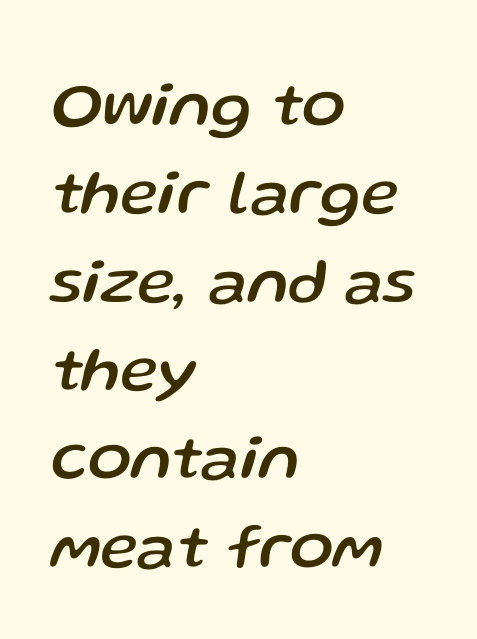
You could not count columns in this text — the font is proportionally spaced. There's an unmistakable incline to the writing here. Decoration check: the copy has no underline. Nobody touched the tracking dial on this one. Layout note: lines flush left. Summary of vertical rhythm: regular, with standard interline spacing.
